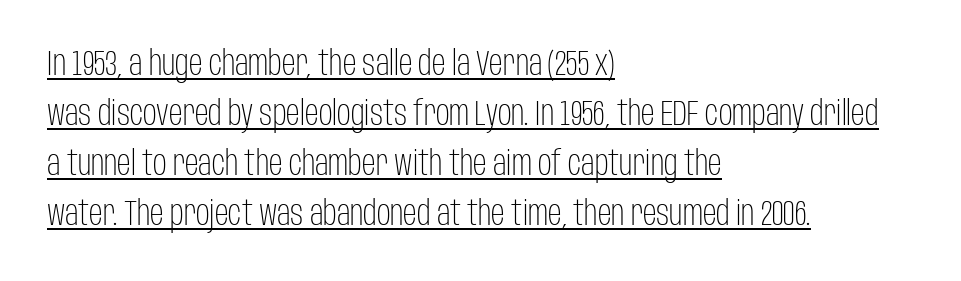
Each letter keeps its own natural width here, so spacing adapts to shape. Whoever set this chose a conventional vertical rhythm. The type family on display is of the sans-serif kind. In designer terms, the underline attribute is active on this setting. Standard letterfit; no display-style spreading of the glyphs. Horizontal alignment here is leftward, the default for most running prose.
